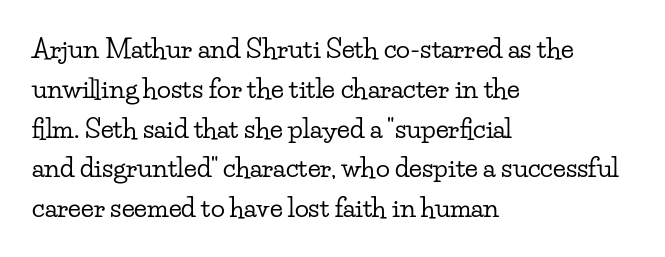
How would I describe the line gaps? Plain and ordinary. Does extra space separate the letters? No, they use regular spacing. These lines stack with their left ends in a neat column. Underlining? Definitely not there. Quick note: not italic, upright.
